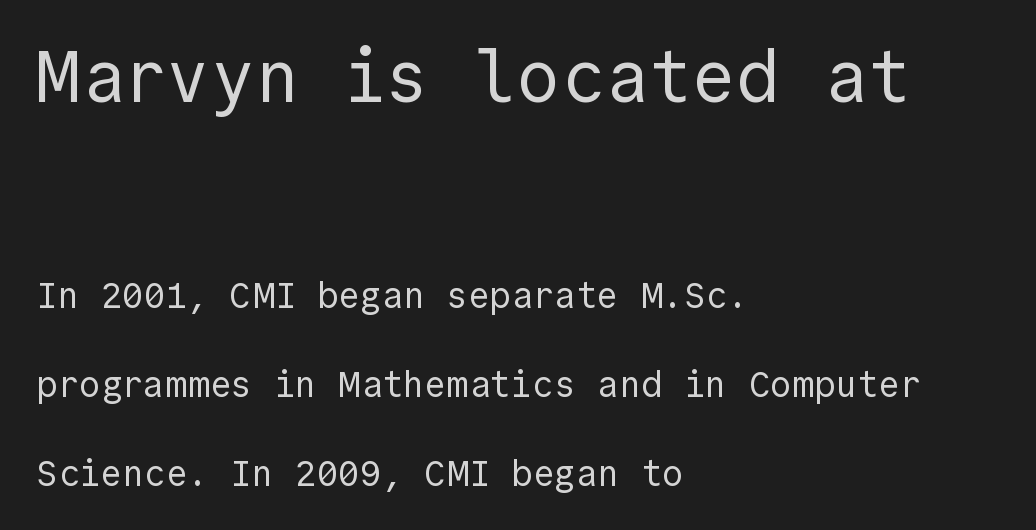
{"serif": "no", "italic": "no", "bold": "no", "weight": "regular", "width": "normal", "x_height": "medium", "underline": "no", "align": "left", "line_spacing": "loose", "line_spacing_ratio": 2.47, "letter_spacing": "normal", "letter_spacing_em": 0.0, "larger_block": "first", "size_ratio": 2.03, "glyph_px": 73}
